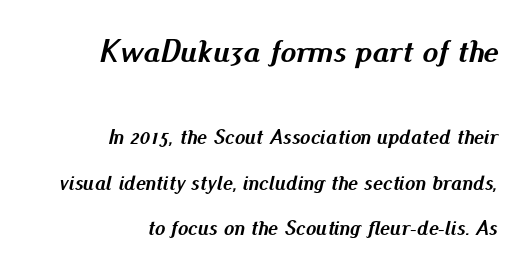
The image shows 32 px semibold type, italic (leaning right); set right-aligned, loose line spacing (2.15x), normal letter spacing, not underlined; the first (top) block is 1.52x larger; medium stroke contrast and a small x-height.
